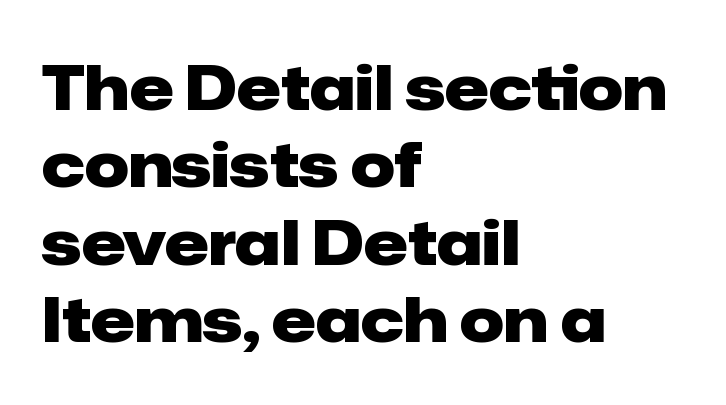
Notice how the passage keeps a crisp vertical edge on the left only. This sample uses plain, unmodified letter spacing. These lines are rendered in a variable-pitch font. Nope, no serifs anywhere on these letters.
